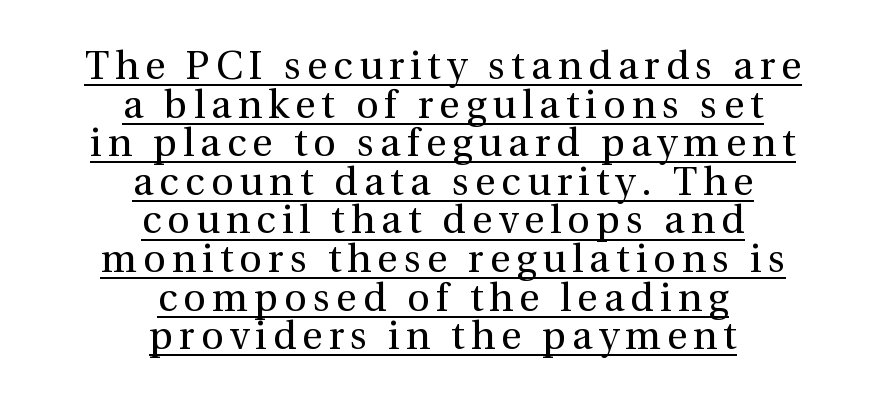
{"serif": "yes", "italic": "no", "bold": "no", "weight": "regular", "width": "normal", "stroke_contrast": "medium", "x_height": "medium", "monospaced": "no", "underline": "yes", "align": "center", "line_spacing": "tight", "line_spacing_ratio": 0.99, "glyph_px": 39}
